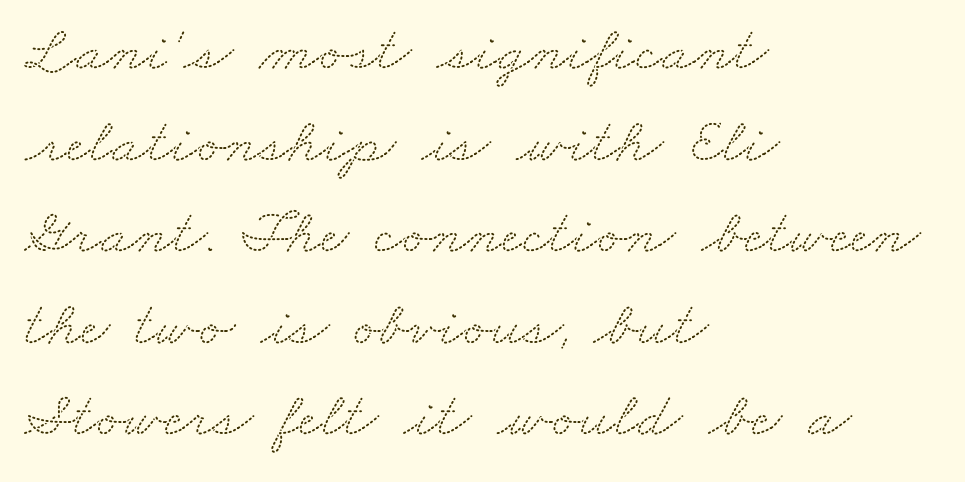
The characters display serif detailing at their extremities. The lines in this sample share a left origin and differ only in where they stop. Spacing verdict: proportional, widths tailored to each character. Letters rest on an invisible, unmarked baseline. Spacing between characters is what you'd get straight out of the box.
